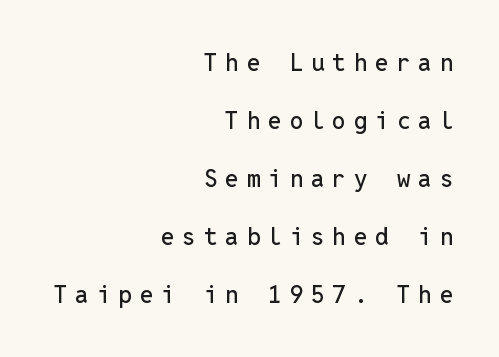
The paragraph shown leans on its right margin. The passage shown has open, widely tracked lettering throughout. Check under the words: just untouched page. Tall strokes in this sample are plumb rather than angled. Interline gaps are noticeably wide in this sample.
